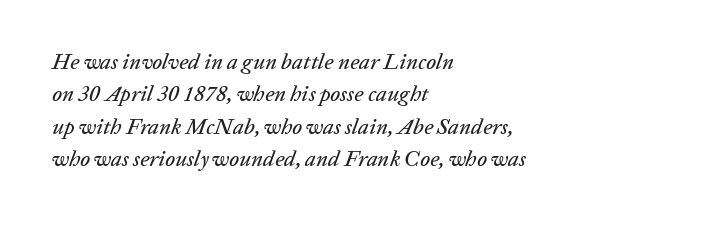
{"italic": "yes", "lean": "right", "slant_degrees": 20, "underline": "no", "align": "left", "line_spacing": "normal", "line_spacing_ratio": 1.47, "letter_spacing": "normal", "letter_spacing_em": 0.0, "glyph_px": 22}
